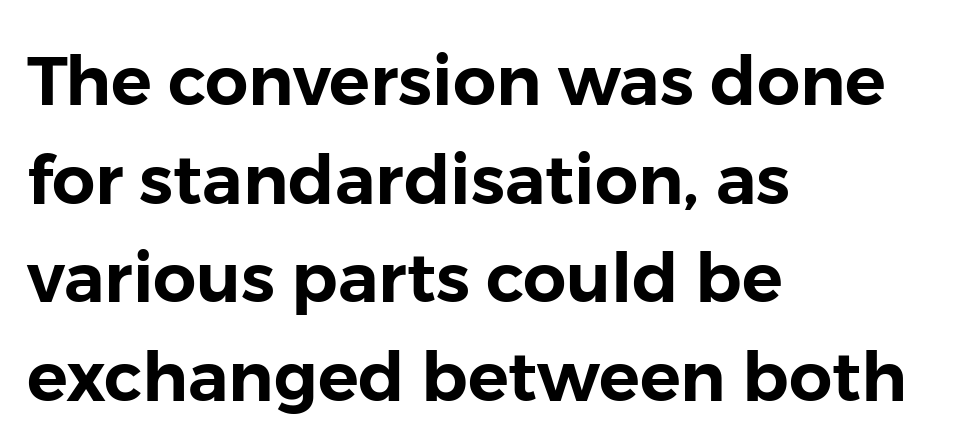
A bare baseline throughout the passage. Line spacing here is normal. The characters display no serif detailing; their extremities are plain. Letter spacing: default. Line starts are locked; line ends wander. Characters remain perfectly vertical along every line.
